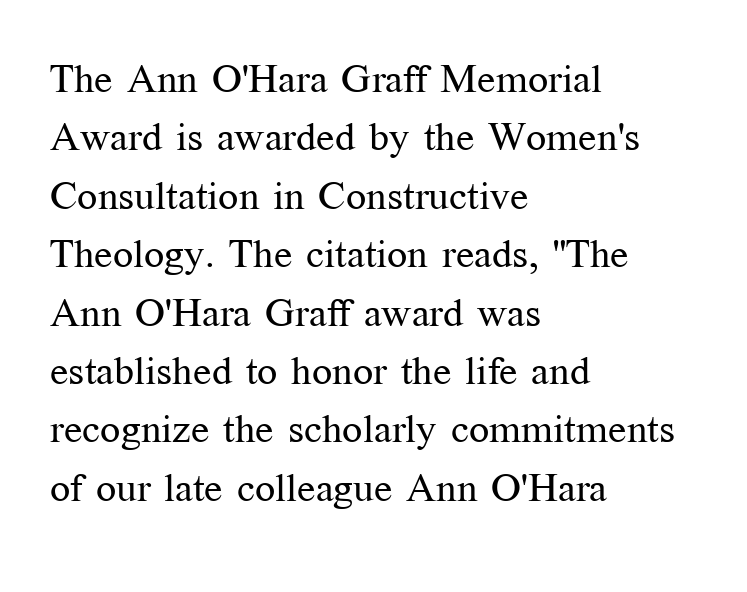
{"serif": "yes", "italic": "no", "bold": "no", "weight": "regular", "width": "normal", "stroke_contrast": "medium", "x_height": "medium", "monospaced": "no", "underline": "no", "align": "left", "line_spacing": "normal", "line_spacing_ratio": 1.46, "letter_spacing": "normal", "letter_spacing_em": 0.0, "glyph_px": 40}
